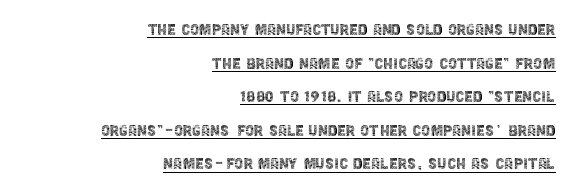
The image shows 20 px text type, upright; set right-aligned, normal line spacing (1.68x), normal letter spacing, underlined.
